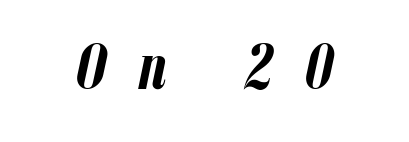
Q: Is the text bold? A: Yes.
Q: Is the text italic (slanted)? A: Yes, it leans right by about 12 degrees.
Q: Is the text underlined? A: No.
Q: Is the spacing between letters normal or unusually wide? A: Unusually wide.
Q: Width (condensed, normal, or wide)? A: Condensed.
Q: Stroke contrast? A: Low.
Q: x-height? A: Medium.
Q: Monospaced? A: No.
